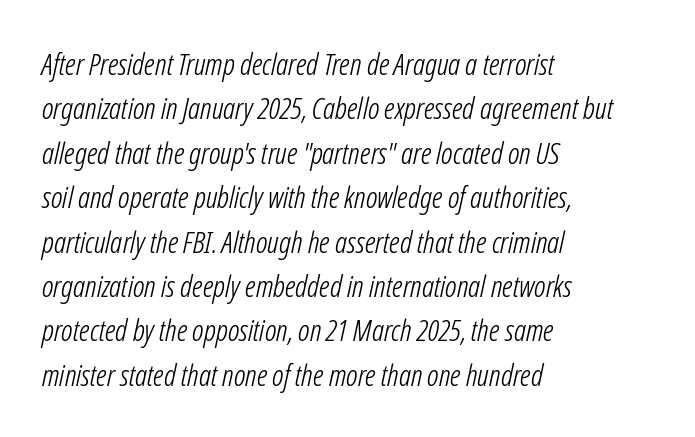
The image shows 30 px light, condensed type, italic (leaning right); set left-aligned, normal line spacing (1.48x), normal letter spacing, not underlined; low stroke contrast and a medium x-height.
